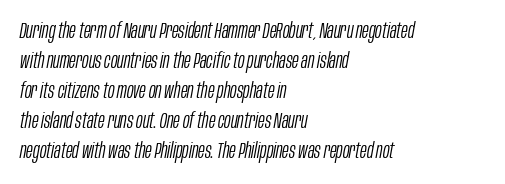
{"italic": "yes", "lean": "right", "slant_degrees": 10, "bold": "no", "underline": "no", "align": "left", "line_spacing": "normal", "line_spacing_ratio": 1.36, "letter_spacing": "normal", "letter_spacing_em": 0.0, "glyph_px": 22}
